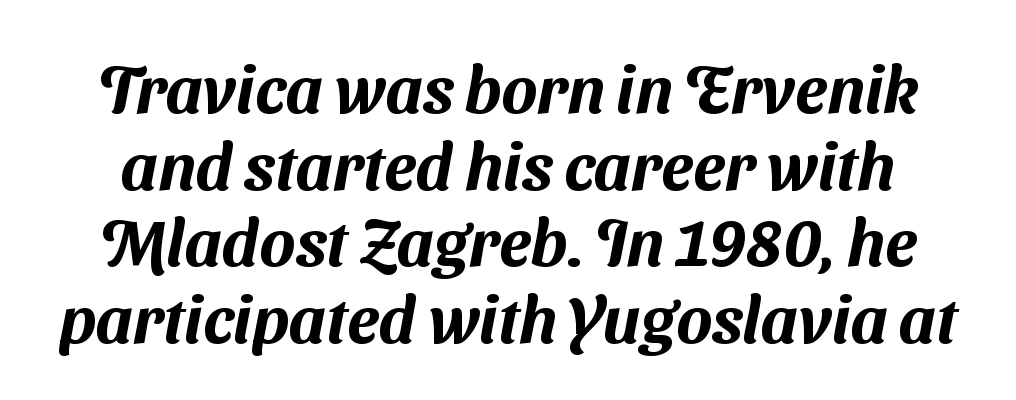
Q: Is the typeface a serif or a sans-serif typeface? A: Sans-serif.
Q: Is the text underlined? A: No.
Q: Is the spacing between letters normal or unusually wide? A: Normal.
Q: Width (condensed, normal, or wide)? A: Normal.
Q: Stroke contrast? A: Medium.
Q: x-height? A: Medium.
Q: Monospaced? A: No.
